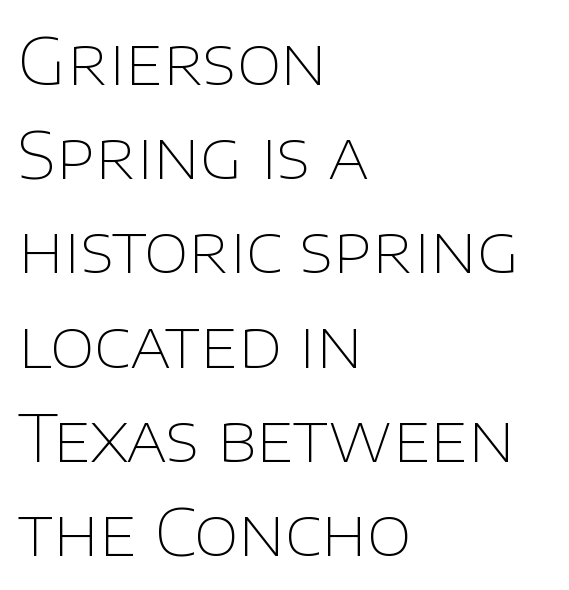
Q: Is the text bold? A: No.
Q: Is the text italic (slanted)? A: No, it is upright.
Q: Is the typeface a serif or a sans-serif typeface? A: Sans-serif.
Q: Is the text underlined? A: No.
Q: How is the paragraph aligned? A: Left-aligned.
Q: Is the spacing between letters normal or unusually wide? A: Normal.
Q: Is the spacing between lines tight, normal or loose? A: Normal.
Q: Width (condensed, normal, or wide)? A: Normal.
Q: Stroke contrast? A: Low.
Q: x-height? A: Large.
Q: Monospaced? A: No.
